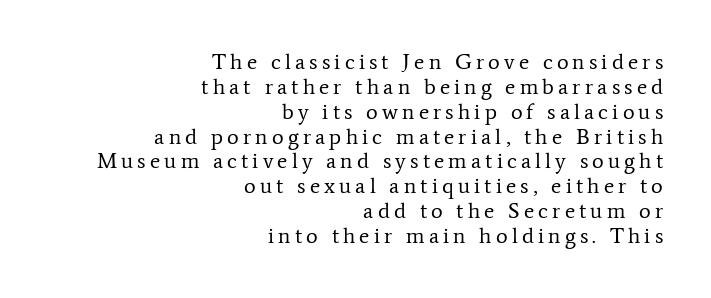
{"italic": "no", "bold": "no", "underline": "no", "align": "right", "line_spacing": "tight", "line_spacing_ratio": 1.13, "glyph_px": 22}
